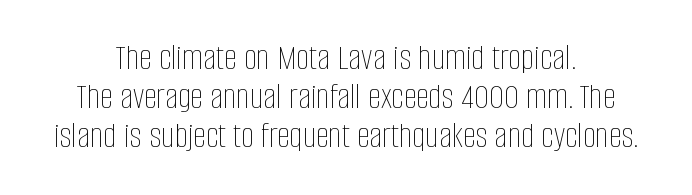
Q: Is the text bold? A: No.
Q: Is the text italic (slanted)? A: No, it is upright.
Q: Is the text underlined? A: No.
Q: How is the paragraph aligned? A: Centered.
Q: Is the spacing between letters normal or unusually wide? A: Normal.
Q: Is the spacing between lines tight, normal or loose? A: Tight.
Q: Width (condensed, normal, or wide)? A: Condensed.
Q: Stroke contrast? A: Low.
Q: x-height? A: Large.
Q: Monospaced? A: No.
